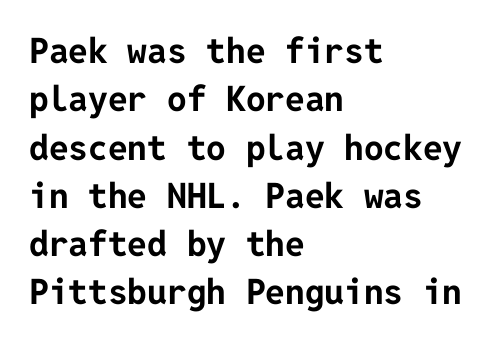
The image shows 35 px bold sans-serif type, upright; set left-aligned, normal line spacing (1.38x), normal letter spacing, not underlined; low stroke contrast and a medium x-height.
